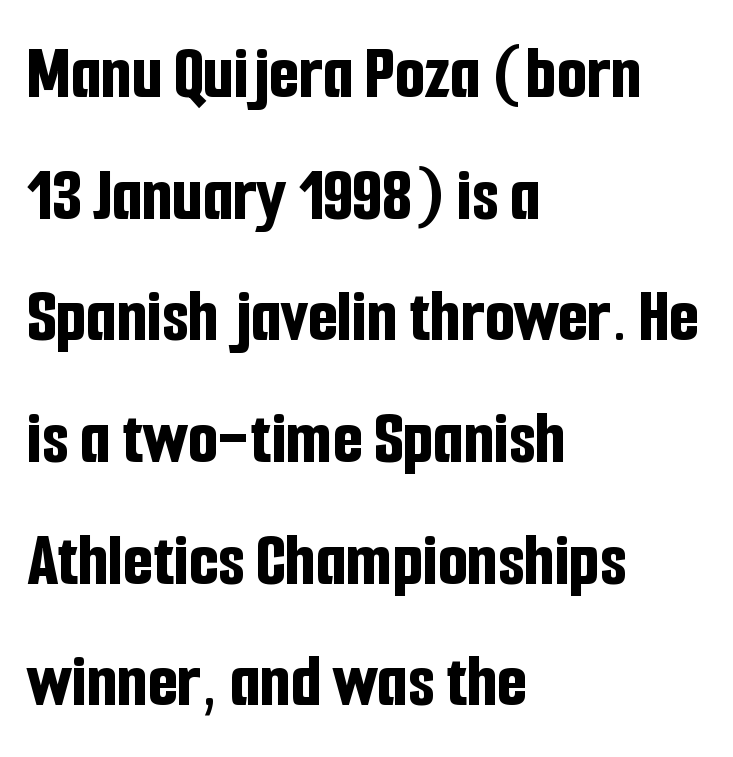
The image shows 77 px bold, condensed sans-serif type, upright; set left-aligned, normal line spacing (1.58x), normal letter spacing, not underlined; low stroke contrast and a medium x-height.
